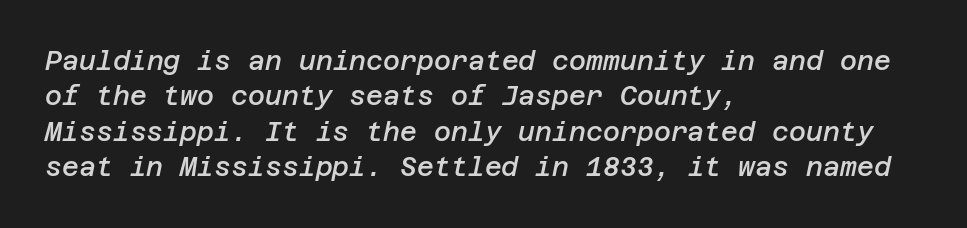
The text carries the slant typical of an italic or oblique font. Vertically, the passage feels balanced, rows spaced as you'd expect. Students, note that the glyphs here touch the page at normal intervals. These lines stack with their left ends in a neat column. Strokes here are thickened, but only to semibold level. Plain, unruled lines of type.
